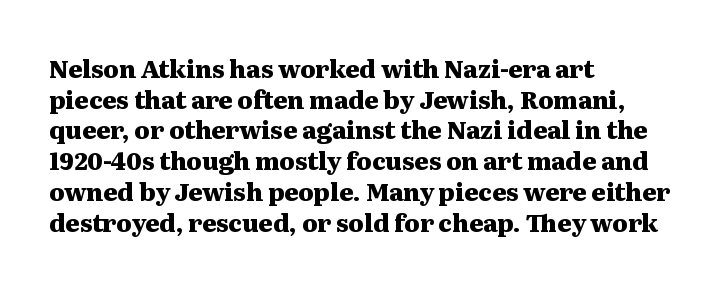
{"italic": "no", "bold": "yes", "underline": "no", "align": "left", "line_spacing": "normal", "line_spacing_ratio": 1.28, "letter_spacing": "normal", "letter_spacing_em": 0.0, "glyph_px": 24}
